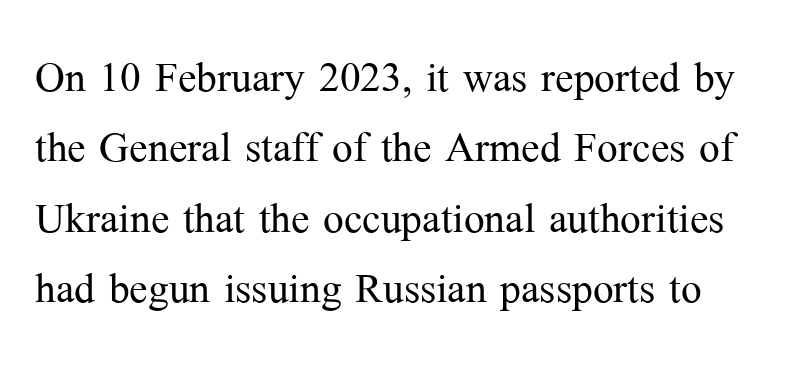
Q: Is the text bold? A: No.
Q: Is the text italic (slanted)? A: No, it is upright.
Q: Is the typeface a serif or a sans-serif typeface? A: Serif.
Q: Is the text underlined? A: No.
Q: Is the spacing between letters normal or unusually wide? A: Normal.
Q: Is the spacing between lines tight, normal or loose? A: Normal.
Q: Width (condensed, normal, or wide)? A: Normal.
Q: Stroke contrast? A: Medium.
Q: x-height? A: Medium.
Q: Monospaced? A: No.
